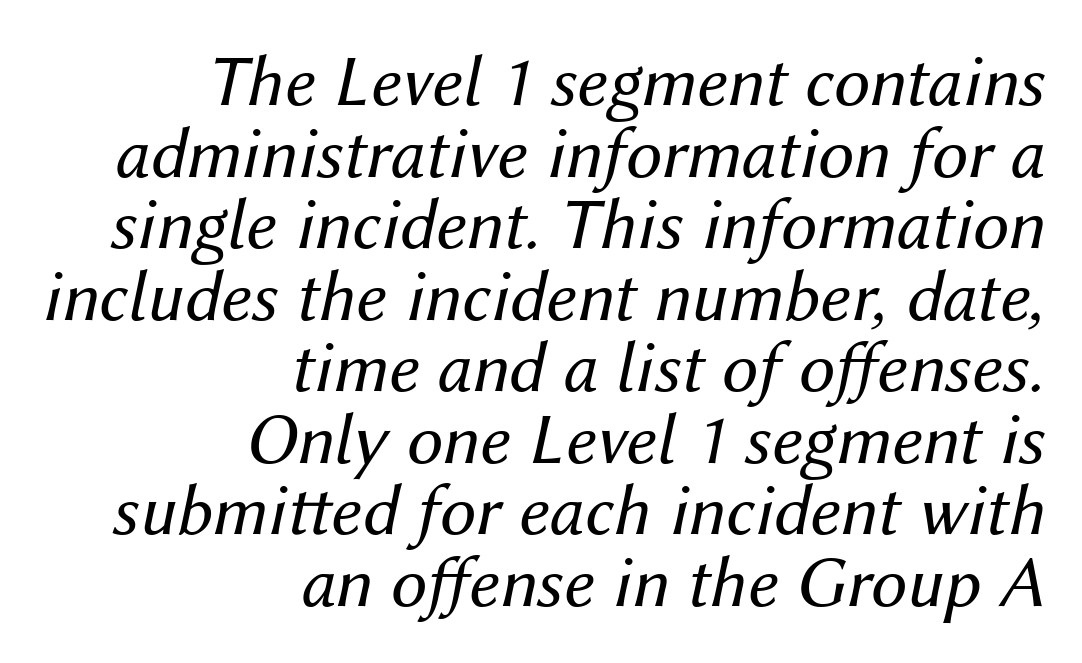
Horizontal alignment here is rightward, an uncommon choice for prose. Think of a printed novel: that variable character pitch is what you see here. The face used here is rendered with its standard letterfit. Ink coverage per letter is moderate at most.
